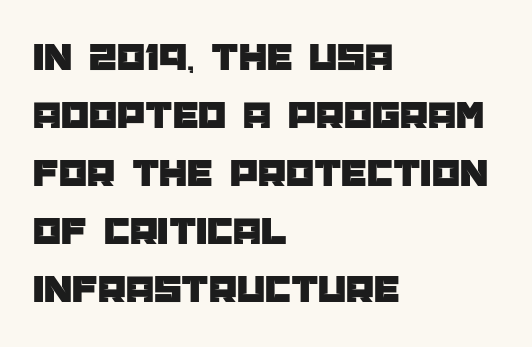
The rendering uses natural spacing where letterforms have individual widths. The rendering uses a moderate line-height, typical for paragraphs. Typeset ragged right — the left edge is the straight one. The string is rendered with underlining switched off. Short note: letters normally spaced.
